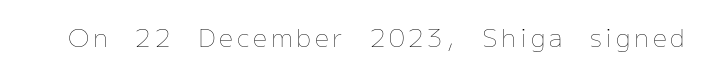
The image shows 25 px text type, upright; set not underlined.
